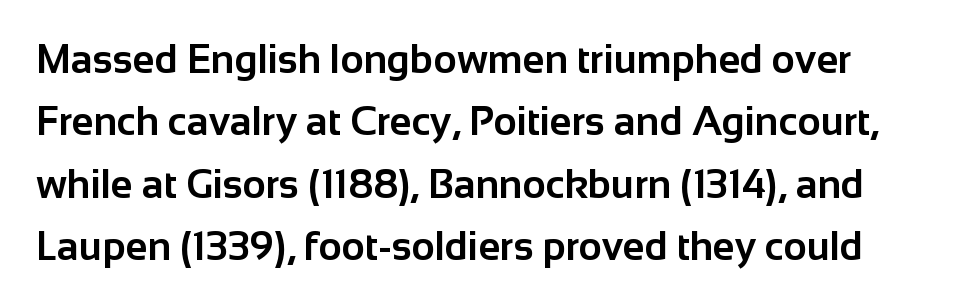
Think of a printed novel: that variable character pitch is what you see here. Lines of text with bare space underneath. The letterforms sit shoulder to shoulder at normal distance. Unlike a traditional serif, this face leaves its strokes unadorned. Successive baselines arrive at the customary interval.
